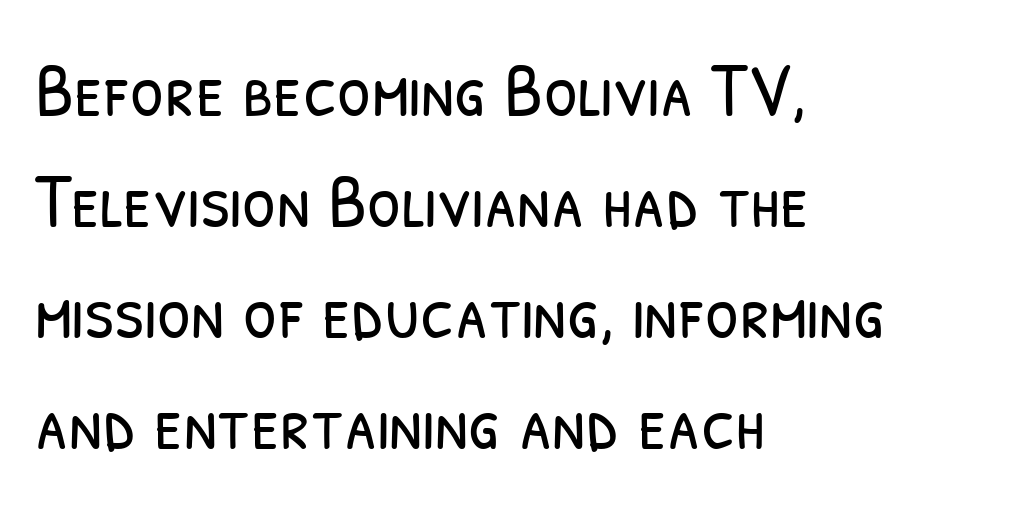
Q: Is the text bold? A: No.
Q: Is the typeface a serif or a sans-serif typeface? A: Sans-serif.
Q: Is the text underlined? A: No.
Q: How is the paragraph aligned? A: Left-aligned.
Q: Is the spacing between letters normal or unusually wide? A: Normal.
Q: Is the spacing between lines tight, normal or loose? A: Normal.
Q: Width (condensed, normal, or wide)? A: Condensed.
Q: Stroke contrast? A: Low.
Q: x-height? A: Medium.
Q: Monospaced? A: No.
